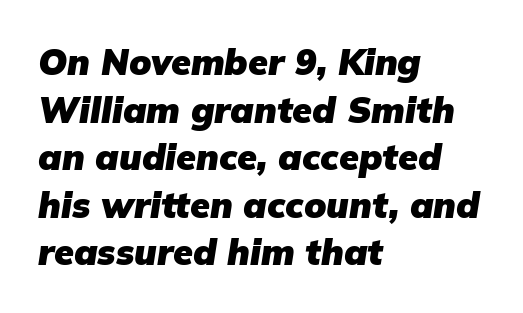
Look at the stroke-to-counter ratio: heavy, a bold. Casual observation: everything's shoved over to the left. These lines are rendered in a variable-pitch font. Style check: oblique. The letters sit at their default tracking, neither squeezed nor spread.
